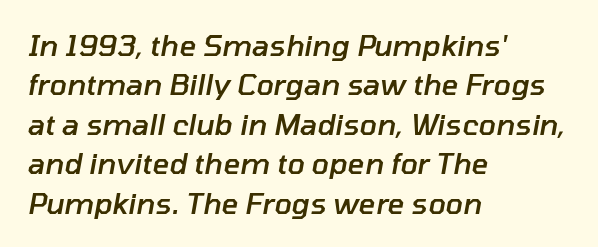
Q: Is the text bold? A: Semi-bold.
Q: Is the text italic (slanted)? A: Yes, it leans right by about 10 degrees.
Q: Is the text underlined? A: No.
Q: How is the paragraph aligned? A: Left-aligned.
Q: Is the spacing between letters normal or unusually wide? A: Normal.
Q: Is the spacing between lines tight, normal or loose? A: Normal.
Q: Width (condensed, normal, or wide)? A: Normal.
Q: Stroke contrast? A: Low.
Q: x-height? A: Medium.
Q: Monospaced? A: No.
